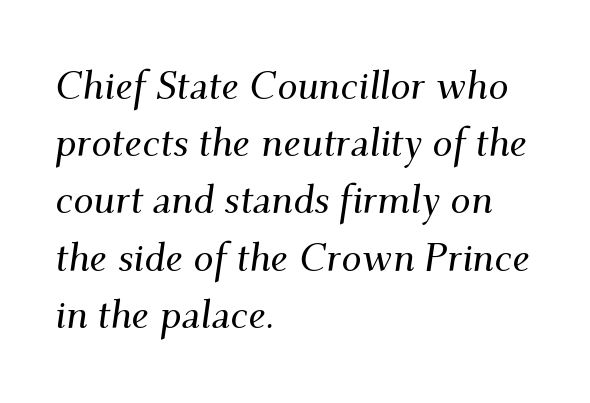
The image shows 40 px serif type, italic (leaning right); set left-aligned, normal line spacing (1.43x), normal letter spacing, not underlined; medium stroke contrast and a small x-height.
